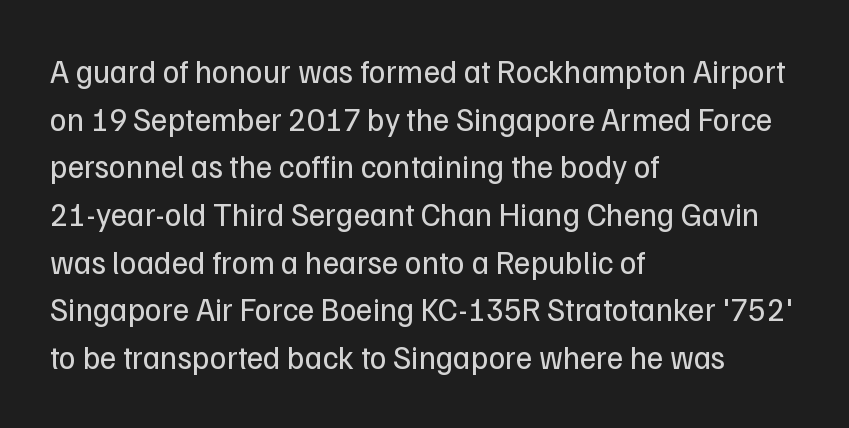
Q: Is the text bold? A: No.
Q: Is the text italic (slanted)? A: No, it is upright.
Q: Is the typeface a serif or a sans-serif typeface? A: Sans-serif.
Q: Is the text underlined? A: No.
Q: How is the paragraph aligned? A: Left-aligned.
Q: Is the spacing between letters normal or unusually wide? A: Normal.
Q: Is the spacing between lines tight, normal or loose? A: Normal.
Q: Width (condensed, normal, or wide)? A: Normal.
Q: Stroke contrast? A: Low.
Q: x-height? A: Medium.
Q: Monospaced? A: No.
